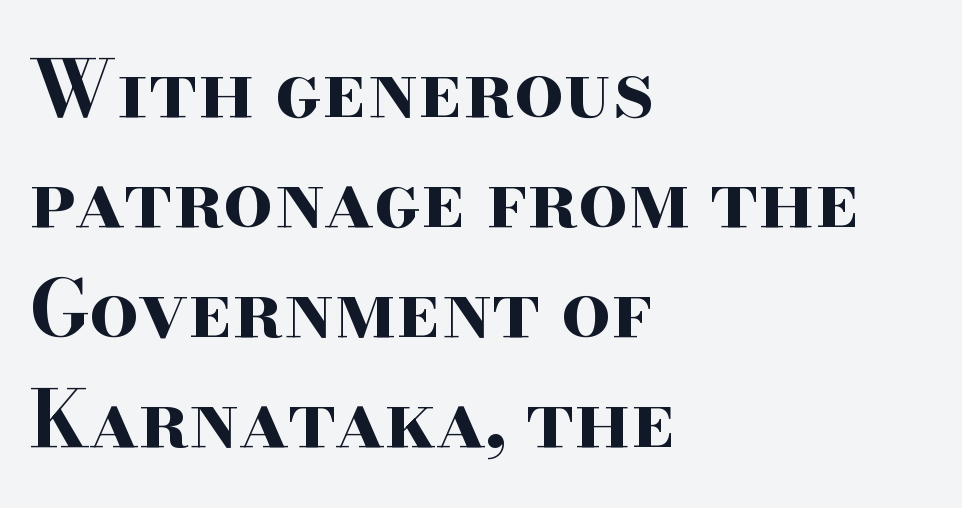
Default kerning and tracking; the words read as compact shapes. Descenders are the only things crossing below the line. Horizontal alignment here is leftward, the default for most running prose. Ascenders rise straight up at ninety degrees.
